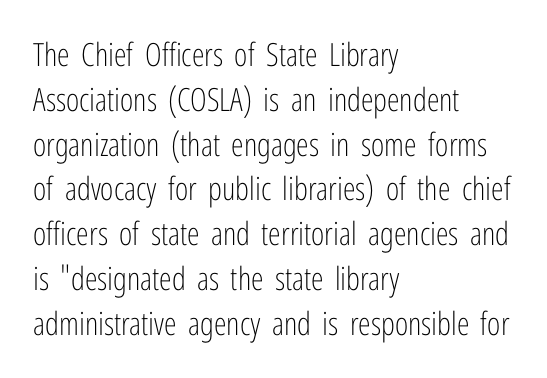
A sans-serif font was chosen for this passage. The foot of each line stays bare and open. Posture: straight, roman, zero tilt. Whoever set this chose a conventional vertical rhythm. The passage shown is typed in a proportional face where columns would drift. Here the glyphs are tracked normally, forming tight word shapes.
